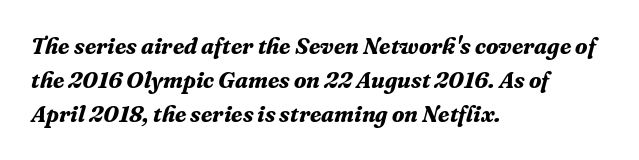
{"italic": "yes", "lean": "right", "slant_degrees": 16, "bold": "yes", "underline": "no", "align": "left", "line_spacing": "normal", "line_spacing_ratio": 1.48, "letter_spacing": "normal", "letter_spacing_em": 0.0, "glyph_px": 23}
